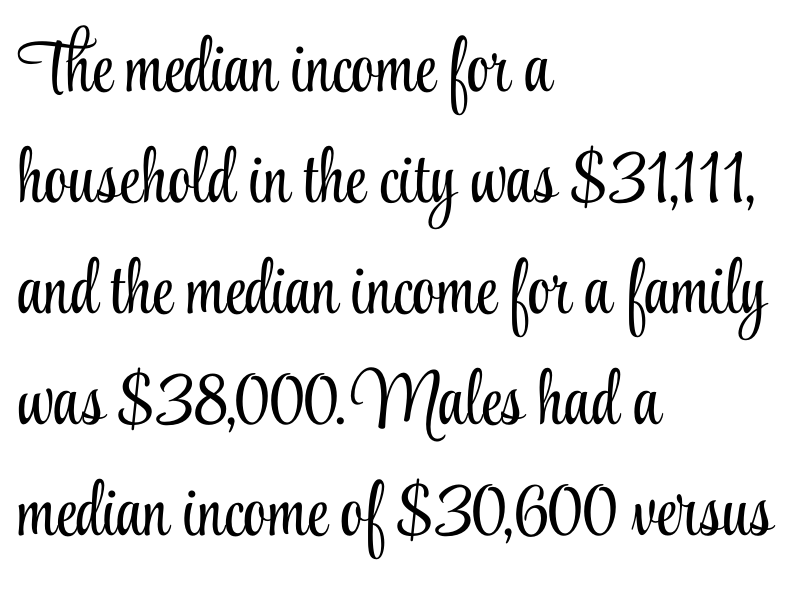
Q: Is the text bold? A: No.
Q: Is the text italic (slanted)? A: Yes.
Q: Is the typeface a serif or a sans-serif typeface? A: Serif.
Q: Is the text underlined? A: No.
Q: How is the paragraph aligned? A: Left-aligned.
Q: Is the spacing between letters normal or unusually wide? A: Normal.
Q: Is the spacing between lines tight, normal or loose? A: Normal.
Q: Width (condensed, normal, or wide)? A: Condensed.
Q: Stroke contrast? A: Low.
Q: x-height? A: Small.
Q: Monospaced? A: No.
